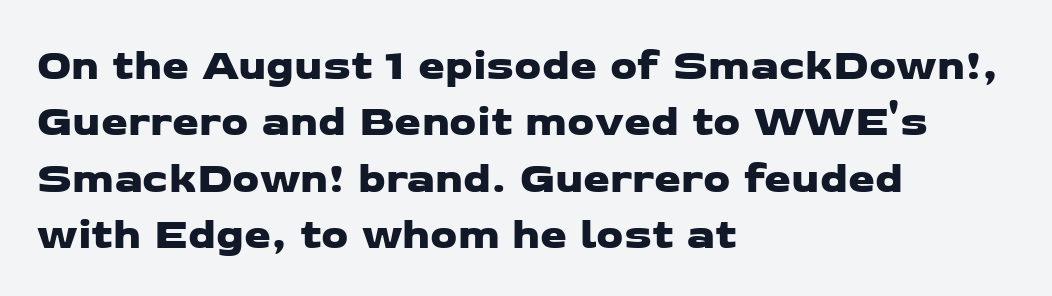
Q: Is the typeface a serif or a sans-serif typeface? A: Sans-serif.
Q: Is the text underlined? A: No.
Q: How is the paragraph aligned? A: Left-aligned.
Q: Is the spacing between letters normal or unusually wide? A: Normal.
Q: Is the spacing between lines tight, normal or loose? A: Normal.
Q: Width (condensed, normal, or wide)? A: Wide.
Q: Stroke contrast? A: Low.
Q: x-height? A: Medium.
Q: Monospaced? A: No.
